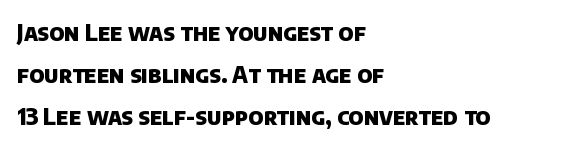
{"bold": "yes", "underline": "no", "align": "left", "line_spacing_ratio": 1.83, "letter_spacing": "normal", "letter_spacing_em": 0.0, "glyph_px": 23}
